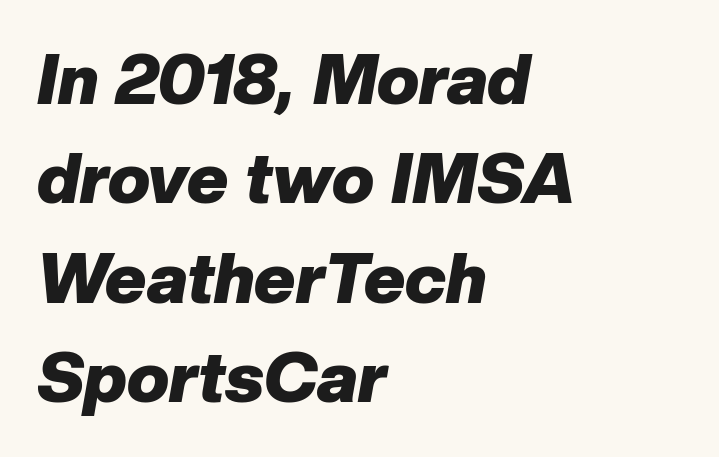
No word sits above an underline. The axis of the letterforms is tilted away from vertical. Does extra space separate the letters? No, they use regular spacing. Weight: bold.
